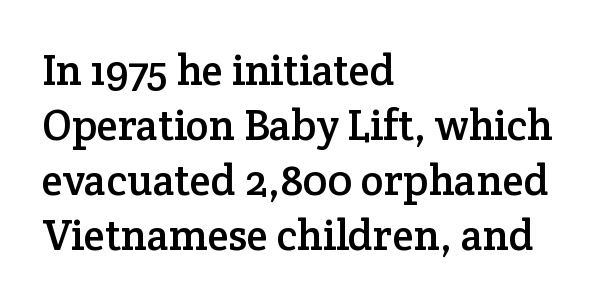
Beneath every word, the page is bare. The gaps between neighbouring characters are ordinary and unremarkable. Vertically, the passage feels balanced, rows spaced as you'd expect. Horizontally, the lines are justified to the leading edge only. Stroke terminals: seriffed.
